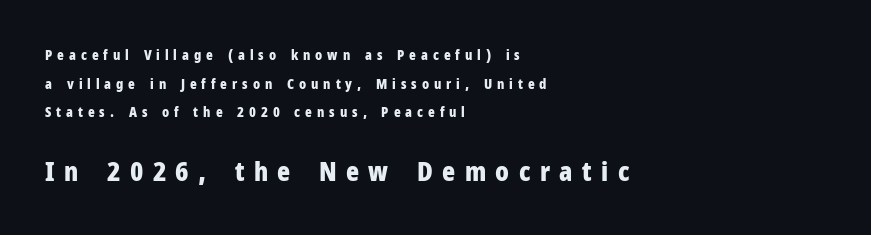
Q: Is the text bold? A: Yes.
Q: Is the text italic (slanted)? A: No, it is upright.
Q: Is the text underlined? A: No.
Q: How is the paragraph aligned? A: Left-aligned.
Q: Is the spacing between letters normal or unusually wide? A: Unusually wide.
Q: Is the spacing between lines tight, normal or loose? A: Loose.
Q: Which block of text is set in a larger size, the first (top) or the second (bottom)? A: The second (bottom) one.
